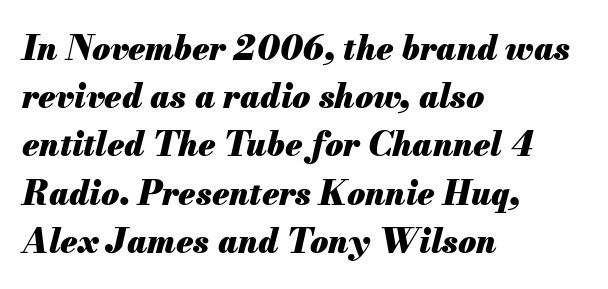
These lines are set flush left with a ragged right edge. Decoration check: the copy has no underline. Emphasis-style slanted type is in use. Look at the stroke-to-counter ratio: heavy, a bold. Is this a fixed-width face? No — the glyphs have proportional, varying widths.
